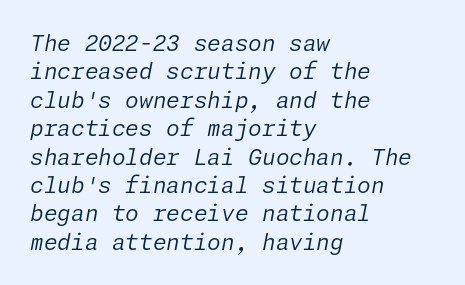
Q: Is the text bold? A: No.
Q: Is the text italic (slanted)? A: Yes, it leans right by about 11 degrees.
Q: Is the text underlined? A: No.
Q: How is the paragraph aligned? A: Left-aligned.
Q: Is the spacing between letters normal or unusually wide? A: Normal.
Q: Is the spacing between lines tight, normal or loose? A: Normal.
